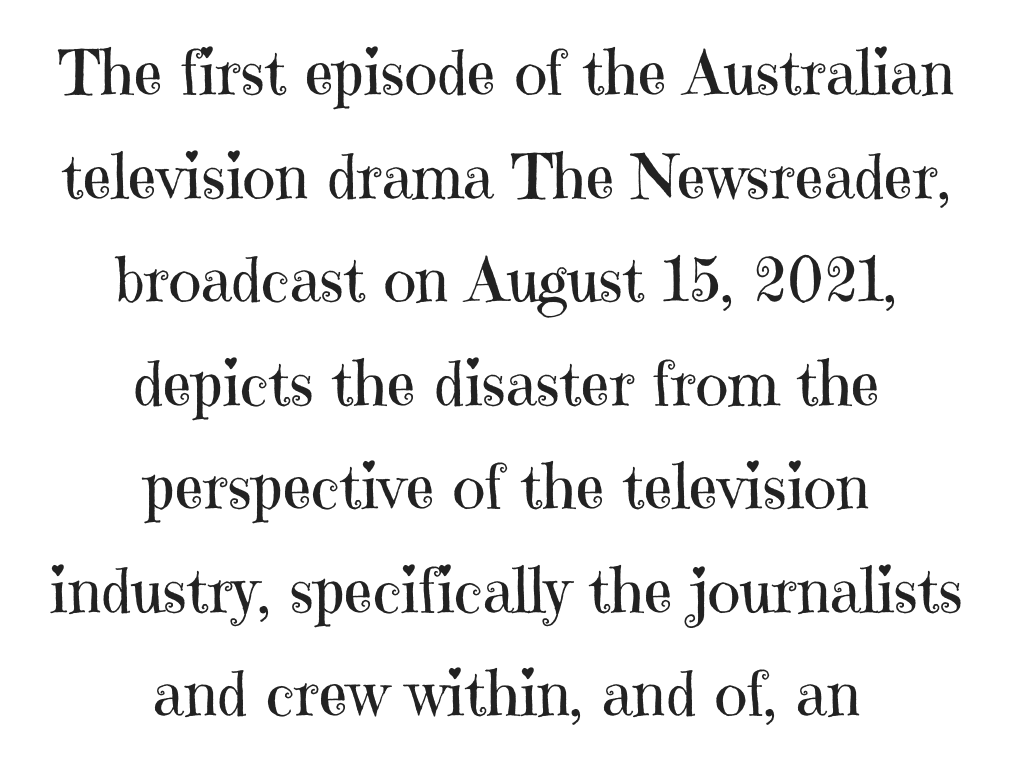
Q: Is the text bold? A: No.
Q: Is the text italic (slanted)? A: No, it is upright.
Q: Is the typeface a serif or a sans-serif typeface? A: Serif.
Q: Is the text underlined? A: No.
Q: How is the paragraph aligned? A: Centered.
Q: Is the spacing between letters normal or unusually wide? A: Normal.
Q: Is the spacing between lines tight, normal or loose? A: Normal.
Q: Width (condensed, normal, or wide)? A: Normal.
Q: Stroke contrast? A: High.
Q: x-height? A: Medium.
Q: Monospaced? A: No.
